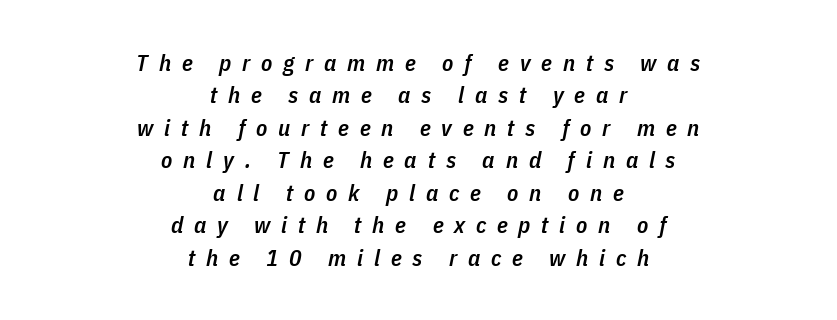
Horizontally, the lines are justified to the midpoint only. Bare-footed words on every line. Notice how the stems are inclined rather than vertical — that's the hallmark of italics. Glyph-to-glyph distance is far greater than everyday printed text. Stems and bowls a touch heavier than normal — semibold.
